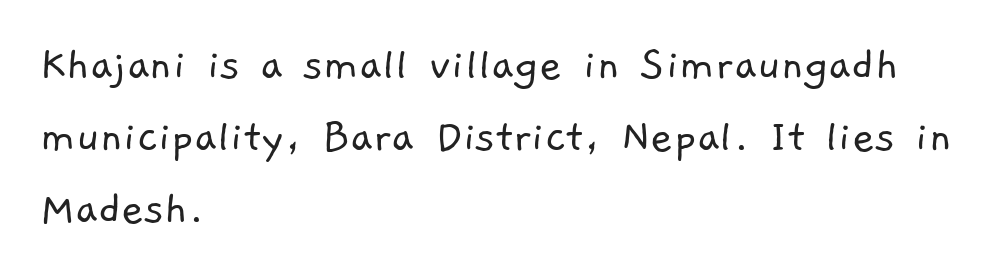
The image shows 49 px light sans-serif type; set left-aligned, normal line spacing (1.47x), normal letter spacing, not underlined; low stroke contrast and a medium x-height.
